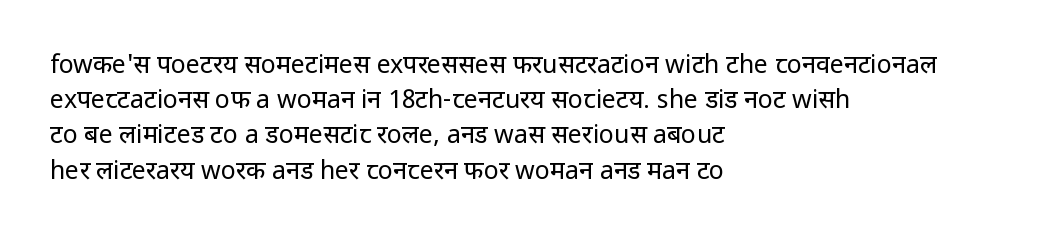
{"italic": "no", "bold": "no", "underline": "no", "align": "left", "line_spacing": "normal", "line_spacing_ratio": 1.41, "letter_spacing": "normal", "letter_spacing_em": 0.0, "glyph_px": 25}
